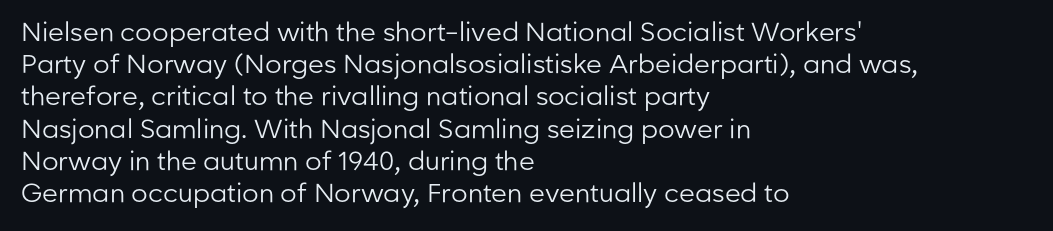
No letter is thick-stroked: the sample isn't bold. The lettering stays uniformly vertical, giving the passage a roman look. This sample uses plain, unmodified letter spacing. These lines stack with their left ends in a neat column. The gap between lines stays unmarked.
